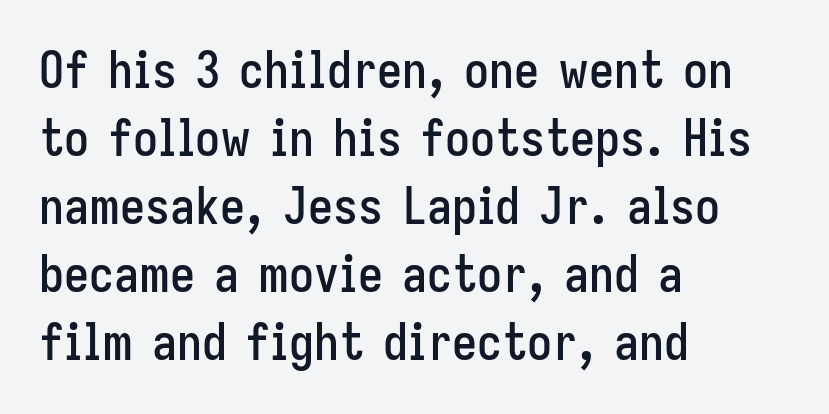
Just letters on the line, the space beneath them empty. If you drew a ruler down the left edge, every line would touch it. This is sans-serif lettering, the kind often seen on screens and signage. The passage shown has conventional tracking throughout. This block has exactly the height ordinary leading produces.
